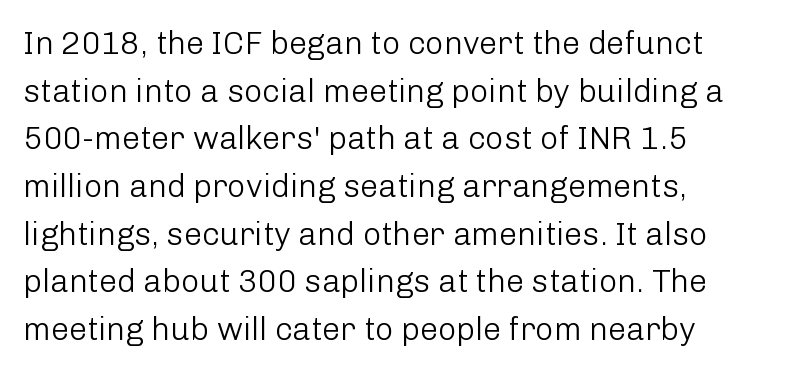
The image shows 32 px light sans-serif type, upright; set left-aligned, normal line spacing (1.49x), normal letter spacing, not underlined; low stroke contrast and a medium x-height.
